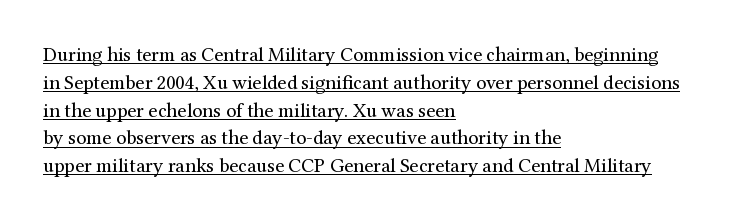
These characters rest on top of a visible drawn line. The strokes carry an ordinary text weight at most. Posture: straight, roman, zero tilt. The vertical gap from one line to the next is medium. A classic flush-left, rag-right setting is used for this passage. The rendering keeps characters at their native spacing.
